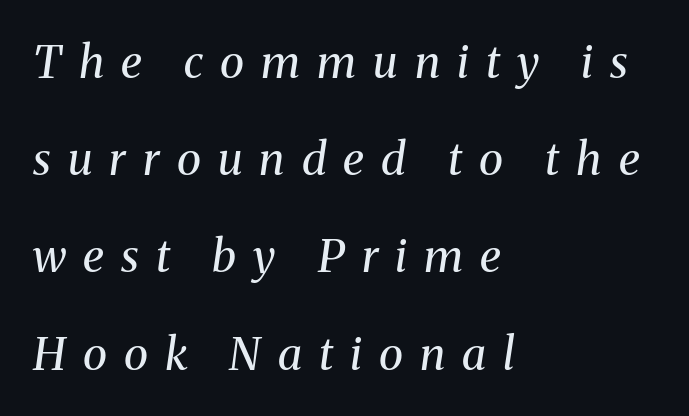
The image shows 45 px regular-weight serif type, italic (leaning right); set left-aligned, loose line spacing (2.16x), unusually wide letter spacing (+0.38 em), not underlined; medium stroke contrast and a medium x-height.
